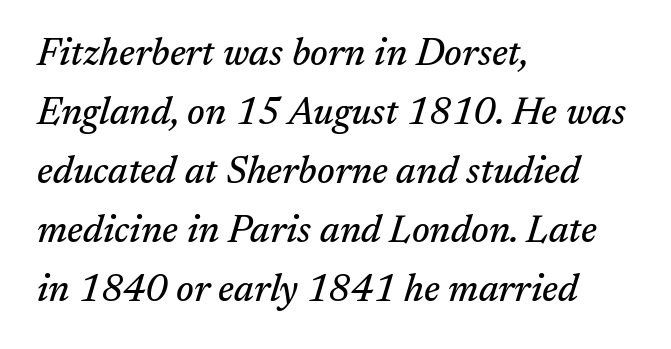
Q: Is the text italic (slanted)? A: Yes, it leans right by about 17 degrees.
Q: Is the typeface a serif or a sans-serif typeface? A: Serif.
Q: Is the text underlined? A: No.
Q: How is the paragraph aligned? A: Left-aligned.
Q: Is the spacing between letters normal or unusually wide? A: Normal.
Q: Is the spacing between lines tight, normal or loose? A: Normal.
Q: Width (condensed, normal, or wide)? A: Normal.
Q: Stroke contrast? A: Medium.
Q: x-height? A: Medium.
Q: Monospaced? A: No.
